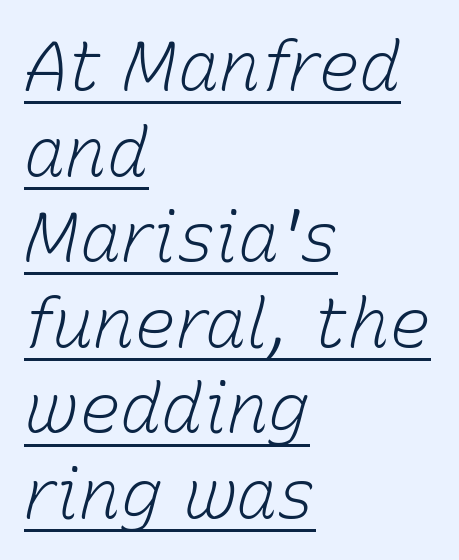
{"italic": "yes", "lean": "right", "slant_degrees": 15, "bold": "no", "weight": "light", "width": "normal", "stroke_contrast": "low", "x_height": "medium", "monospaced": "no", "underline": "yes", "align": "left", "line_spacing_ratio": 1.24, "letter_spacing": "normal", "letter_spacing_em": 0.0, "glyph_px": 69}
